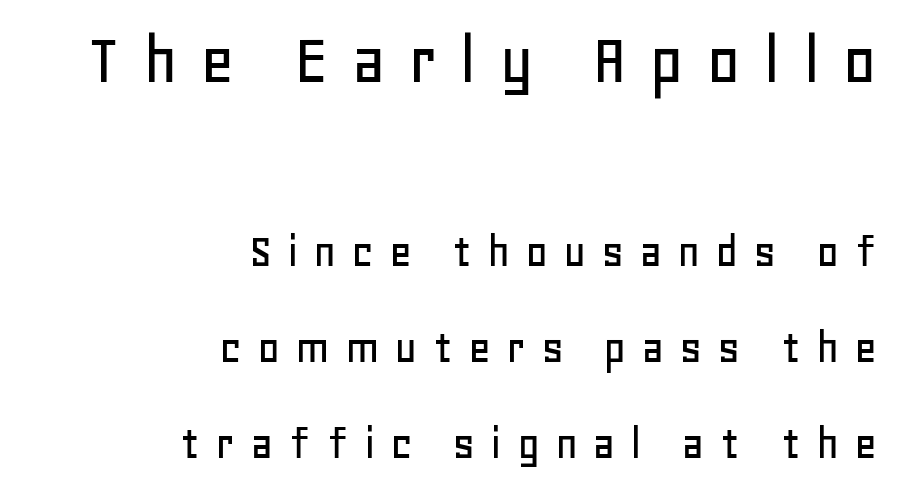
{"serif": "no", "italic": "no", "width": "normal", "stroke_contrast": "low", "x_height": "large", "monospaced": "no", "underline": "no", "align": "right", "line_spacing": "loose", "line_spacing_ratio": 1.92, "letter_spacing": "wide", "letter_spacing_em": 0.29, "larger_block": "first", "size_ratio": 1.5, "glyph_px": 75}
